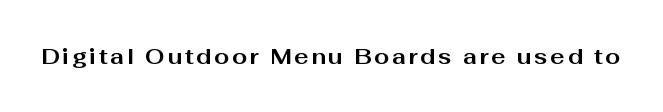
{"italic": "no", "bold": "yes", "underline": "no", "glyph_px": 22}
